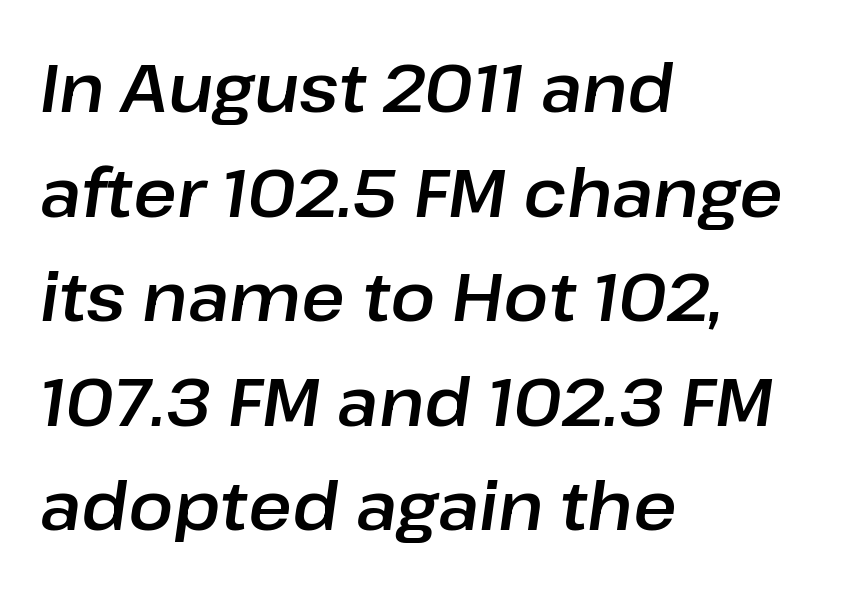
Spacing verdict: proportional, widths tailored to each character. In CSS terms this would be text-align: left. Does the lettering tilt? It does — this is italic. Decoration check: the copy has no underline. Tracking here is standard; glyphs follow each other at the usual distance. Compared with typical paragraphs, the rows here are spaced about the same.
